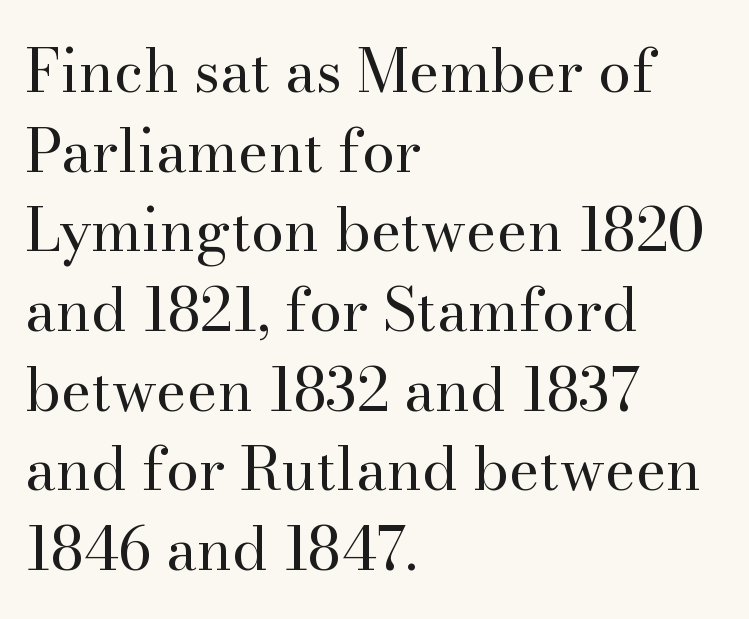
The image shows 59 px regular-weight serif type, upright; set left-aligned, normal line spacing (1.35x), normal letter spacing, not underlined; high stroke contrast and a small x-height.
